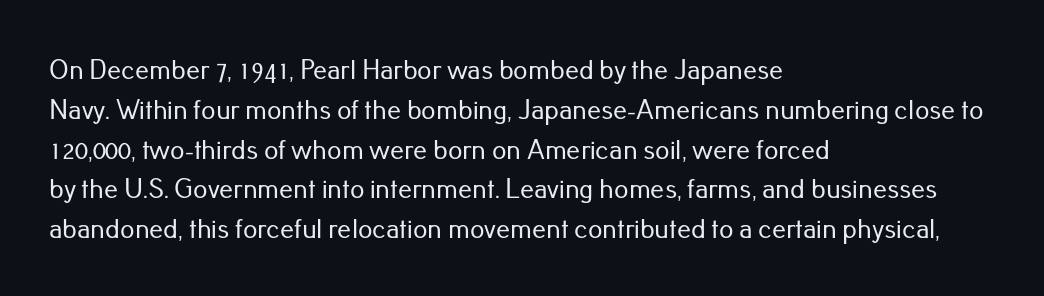
{"serif": "no", "italic": "no", "width": "normal", "stroke_contrast": "low", "x_height": "small", "monospaced": "no", "underline": "no", "align": "left", "line_spacing": "normal", "line_spacing_ratio": 1.42, "letter_spacing": "normal", "letter_spacing_em": 0.0, "glyph_px": 28}
